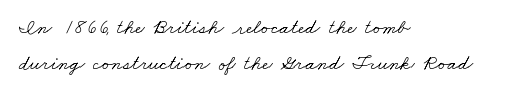
Anything drawn beneath the words? Only blank space. No extra tracking has been applied to these lines. Line starts are locked; line ends wander. Weight: in the light-to-regular range.
